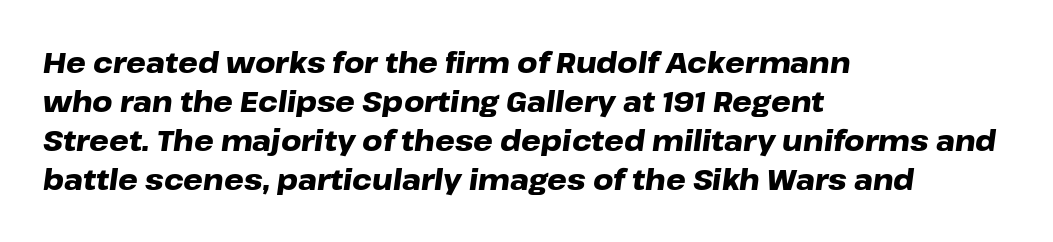
Q: Is the text bold? A: Yes.
Q: Is the text italic (slanted)? A: Yes, it leans right by about 8 degrees.
Q: Is the text underlined? A: No.
Q: How is the paragraph aligned? A: Left-aligned.
Q: Is the spacing between letters normal or unusually wide? A: Normal.
Q: Is the spacing between lines tight, normal or loose? A: Normal.
Q: Width (condensed, normal, or wide)? A: Wide.
Q: Stroke contrast? A: Low.
Q: x-height? A: Medium.
Q: Monospaced? A: No.
